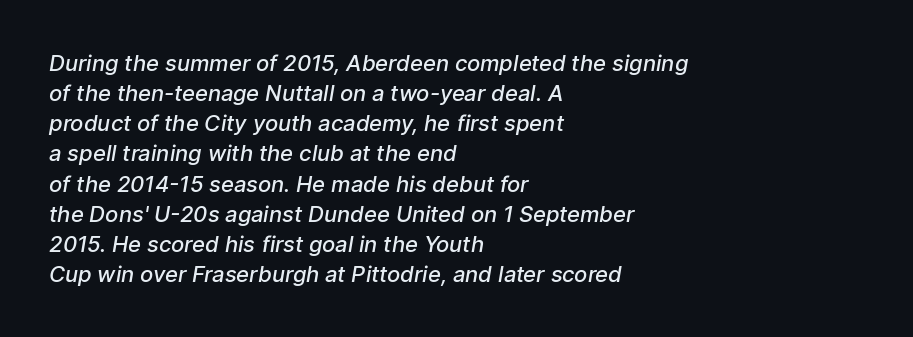
{"bold": "semi", "underline": "no", "align": "left", "line_spacing": "normal", "line_spacing_ratio": 1.37, "letter_spacing": "normal", "letter_spacing_em": 0.0, "glyph_px": 22}
